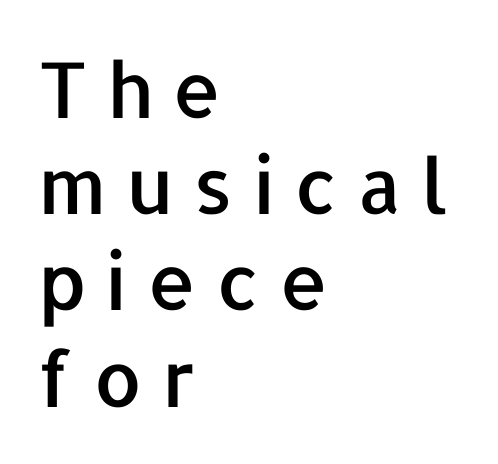
{"serif": "no", "italic": "no", "width": "normal", "stroke_contrast": "low", "x_height": "medium", "monospaced": "no", "underline": "no", "align": "left", "line_spacing": "normal", "line_spacing_ratio": 1.25, "letter_spacing": "wide", "letter_spacing_em": 0.25, "glyph_px": 77}
